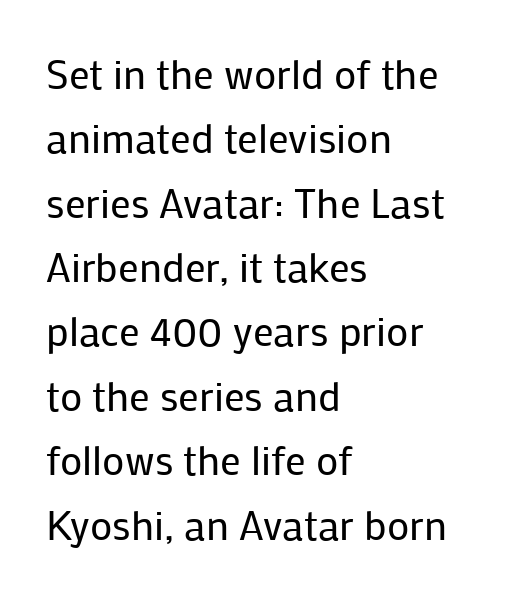
The image shows 41 px regular-weight sans-serif type, upright; set left-aligned, normal line spacing (1.57x), normal letter spacing, not underlined; low stroke contrast and a medium x-height.
